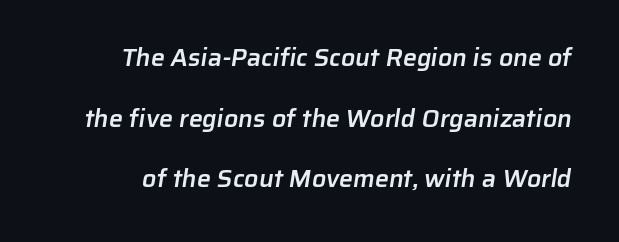
The image shows 25 px text type; set loose line spacing (2.43x), normal letter spacing, not underlined.
